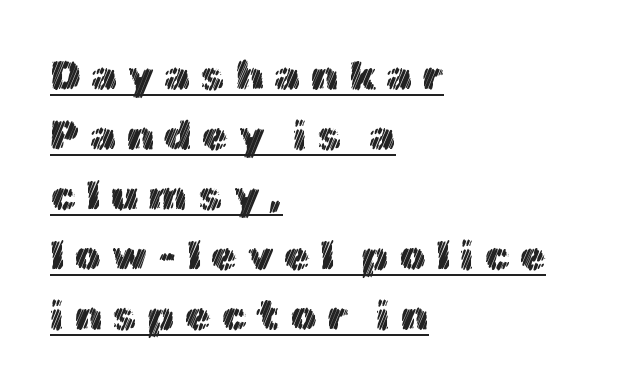
The image shows 42 px text type, upright; set left-aligned, normal line spacing (1.43x), unusually wide letter spacing (+0.24 em), underlined; a medium x-height.
